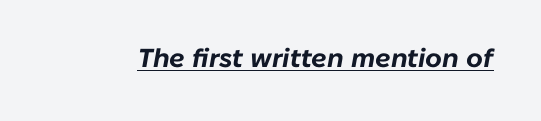
{"italic": "yes", "lean": "right", "slant_degrees": 10, "bold": "yes", "underline": "yes", "letter_spacing": "normal", "letter_spacing_em": 0.0, "glyph_px": 26}
